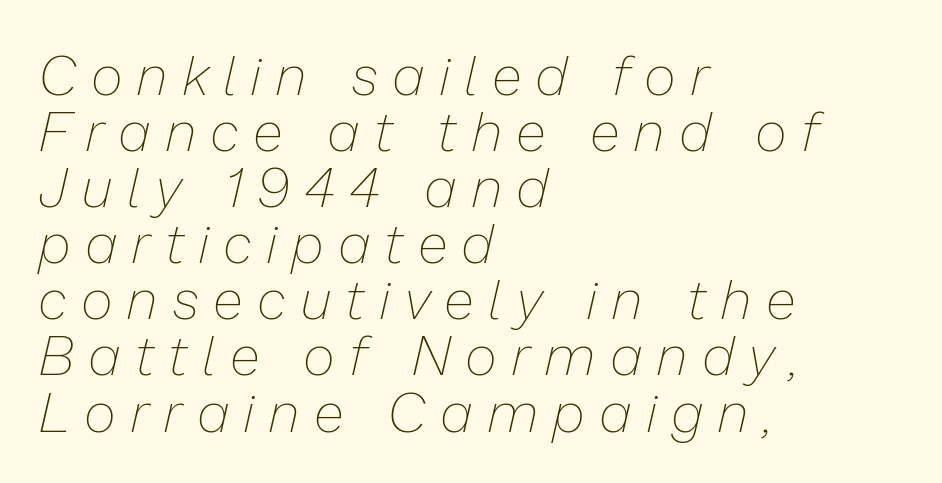
{"italic": "yes", "lean": "right", "slant_degrees": 13, "bold": "no", "weight": "thin", "width": "normal", "stroke_contrast": "low", "x_height": "medium", "monospaced": "no", "underline": "no", "align": "left", "line_spacing": "tight", "line_spacing_ratio": 1.02, "letter_spacing": "wide", "letter_spacing_em": 0.29, "glyph_px": 55}
